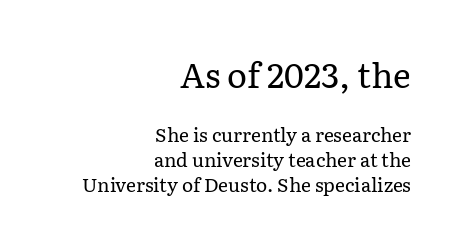
The image shows 34 px regular-weight serif type, upright; set right-aligned, normal line spacing (1.31x), normal letter spacing, not underlined; the first (top) block is 1.79x larger; low stroke contrast and a medium x-height.
